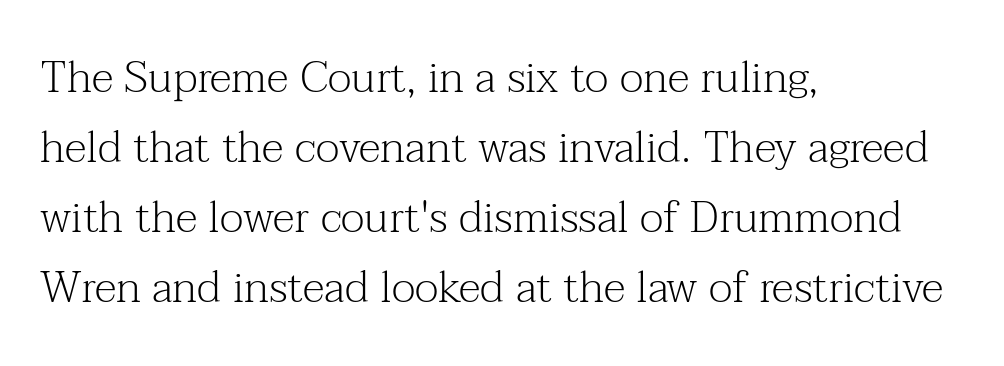
The image shows 44 px light serif type, upright; set left-aligned, normal line spacing (1.59x), normal letter spacing, not underlined; medium stroke contrast and a medium x-height.
